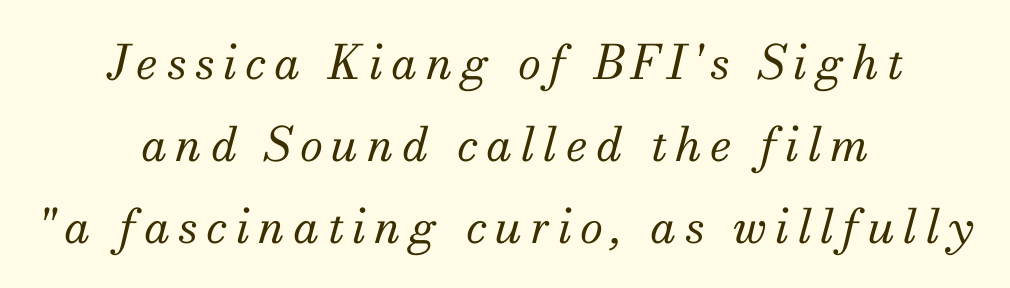
Q: Is the text bold? A: No.
Q: Is the text italic (slanted)? A: Yes, it leans right by about 13 degrees.
Q: Is the typeface a serif or a sans-serif typeface? A: Serif.
Q: Is the text underlined? A: No.
Q: How is the paragraph aligned? A: Centered.
Q: Width (condensed, normal, or wide)? A: Normal.
Q: Stroke contrast? A: Medium.
Q: x-height? A: Small.
Q: Monospaced? A: No.
